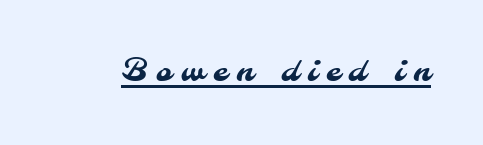
The image shows 30 px sans-serif type; set unusually wide letter spacing (+0.29 em), underlined; medium stroke contrast and a small x-height.
